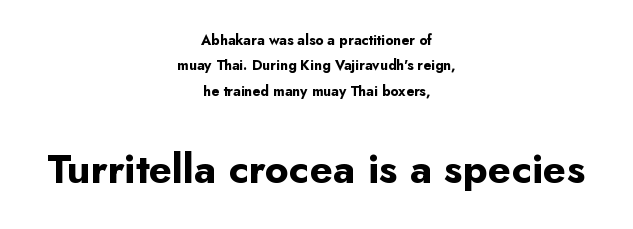
{"serif": "no", "italic": "no", "bold": "yes", "weight": "bold", "width": "normal", "stroke_contrast": "low", "x_height": "small", "monospaced": "no", "underline": "no", "align": "center", "line_spacing_ratio": 1.81, "letter_spacing": "normal", "letter_spacing_em": 0.0, "larger_block": "second", "size_ratio": 2.93, "glyph_px": 41}
